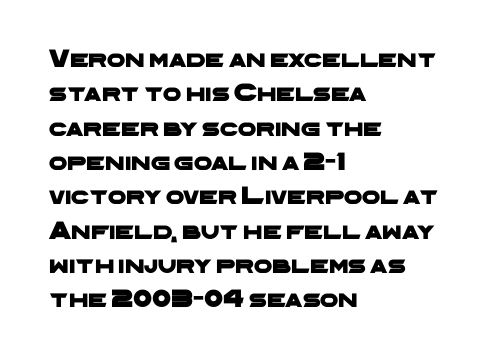
{"underline": "no", "align": "left", "line_spacing": "normal", "line_spacing_ratio": 1.32, "letter_spacing": "normal", "letter_spacing_em": 0.0, "glyph_px": 26}
